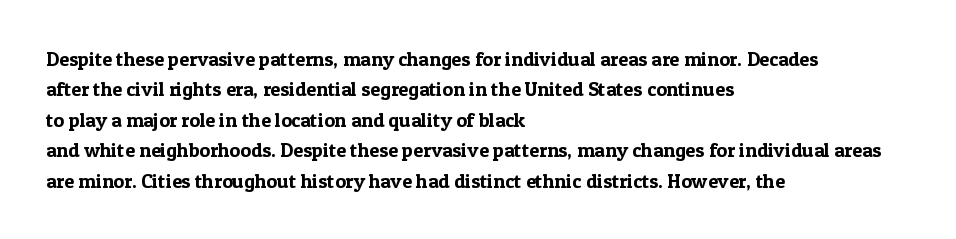
Q: Is the text italic (slanted)? A: No, it is upright.
Q: Is the text underlined? A: No.
Q: How is the paragraph aligned? A: Left-aligned.
Q: Is the spacing between letters normal or unusually wide? A: Normal.
Q: Is the spacing between lines tight, normal or loose? A: Normal.
